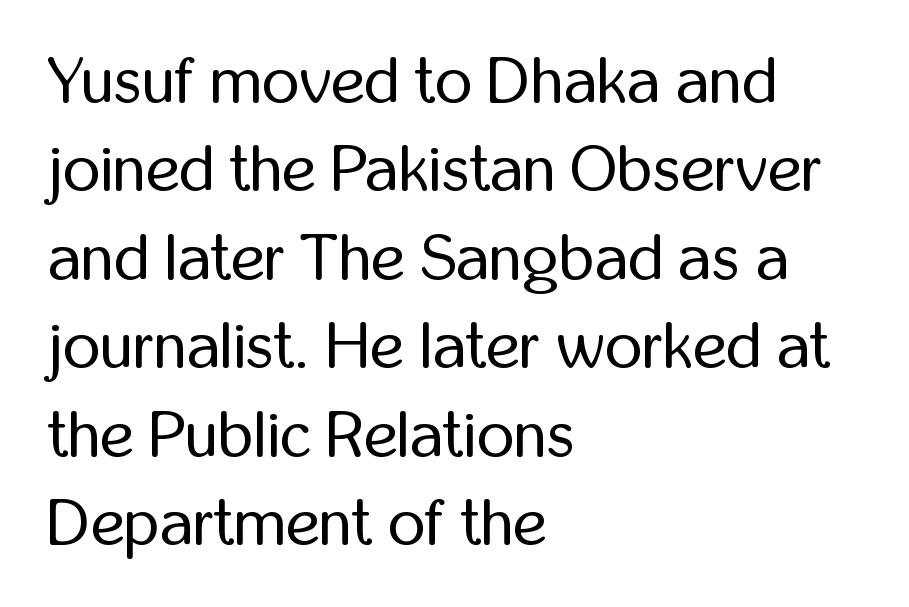
Type without underlining. Compared with typical paragraphs, the rows here are spaced about the same. Inter-character spacing is left at the font's built-in metrics. You could not count columns in this text — the font is proportionally spaced.
